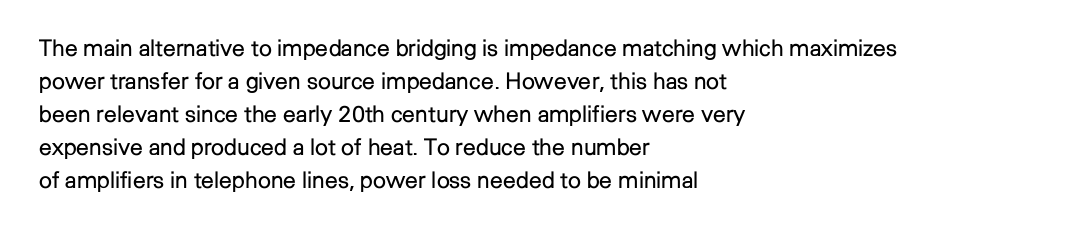
Does extra space separate the letters? No, they use regular spacing. The rendering anchors every line to the left-hand side. The axis of the letterforms is exactly vertical. These lines sit exactly where default settings would place them. Ink coverage per letter is moderate at most. Bare-footed words on every line.
